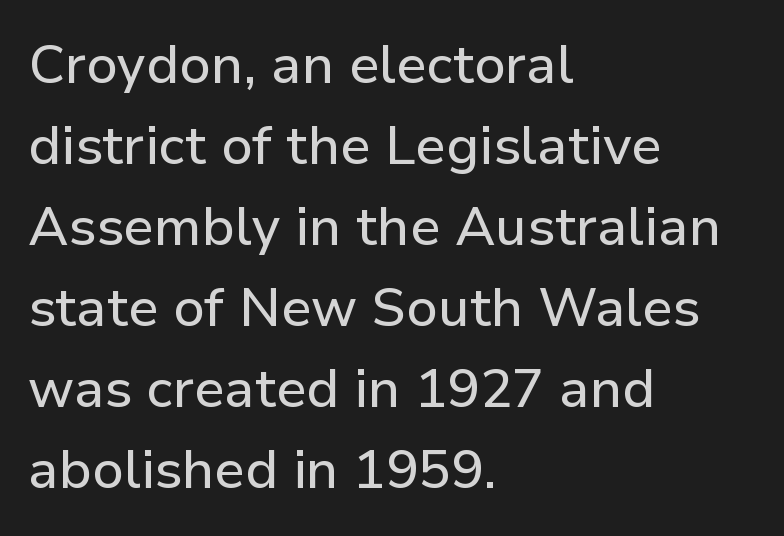
Notice how the stems are strictly vertical — no italics here. The face used here is a sans, in the tradition of grotesques and geometrics. This sample is left-justified, so line endings fall wherever the words run out. The face used here is proportionally spaced, like ordinary book or web type. The passage shown stacks its lines at a standard gap. Descender tails drop into unmarked territory.
